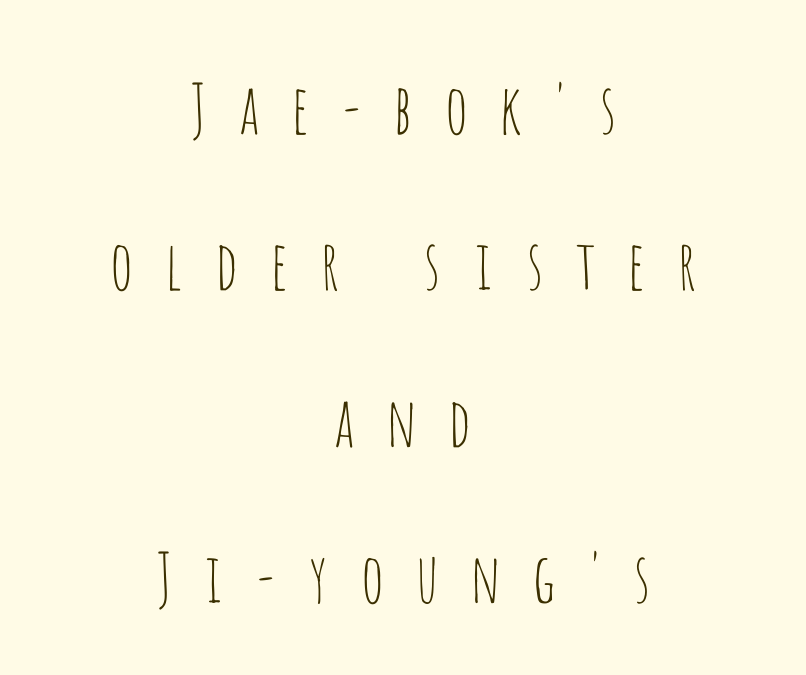
The image shows 68 px thin, condensed sans-serif type, upright; set centered, loose line spacing (2.3x), unusually wide letter spacing (+0.42 em), not underlined; low stroke contrast and a large x-height.
